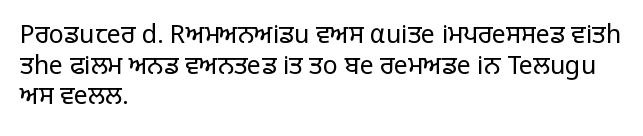
The letters look calm and open, with moderate or lighter stems. Descenders are the only things crossing below the line. Left-aligned paragraph, ragged on the right. Short note: letters normally spaced.
